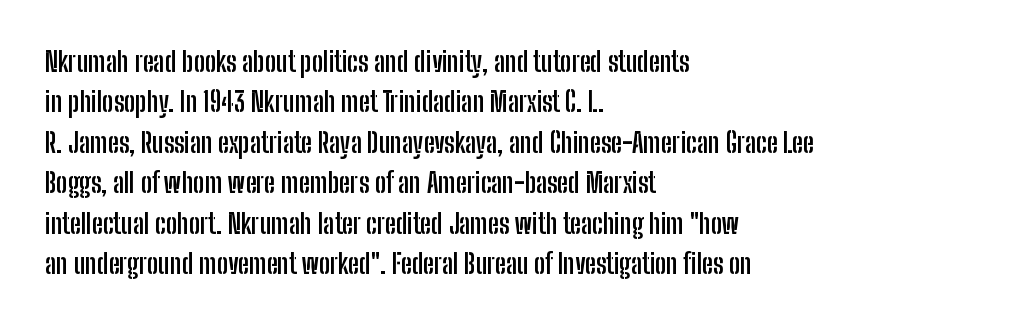
The image shows 27 px bold type, upright; set left-aligned, normal line spacing (1.5x), normal letter spacing, not underlined.
